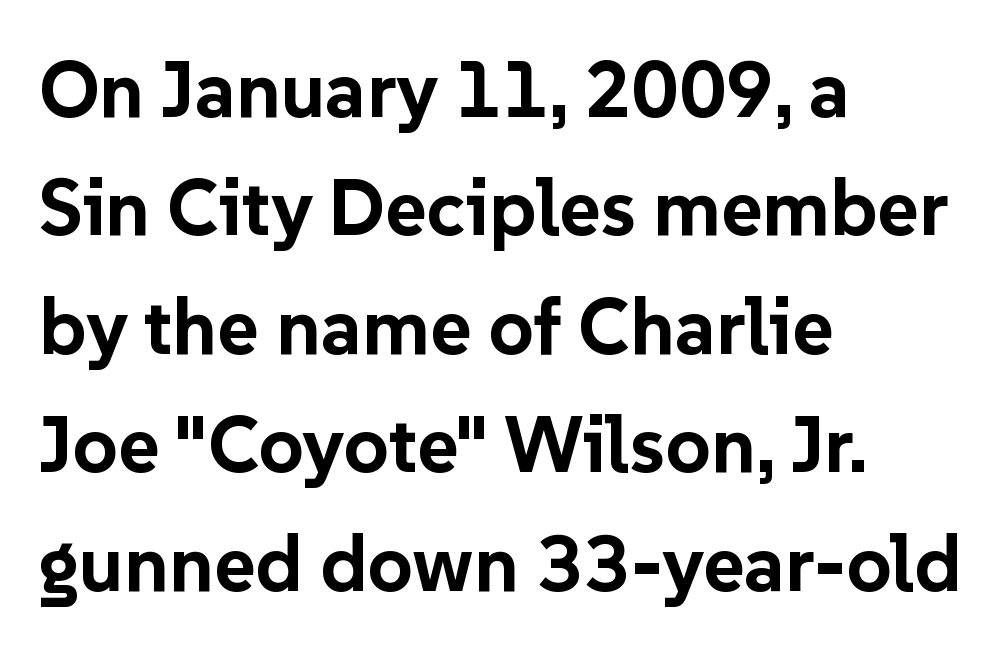
{"serif": "no", "italic": "no", "bold": "yes", "weight": "bold", "width": "normal", "stroke_contrast": "low", "x_height": "medium", "monospaced": "no", "underline": "no", "align": "left", "line_spacing": "normal", "line_spacing_ratio": 1.5, "letter_spacing": "normal", "letter_spacing_em": 0.0, "glyph_px": 79}
